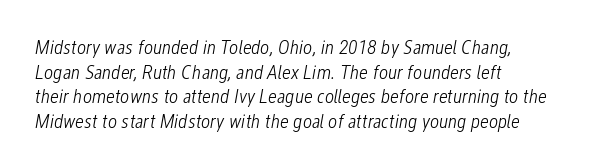
The image shows 20 px text type, italic (leaning right); set left-aligned, line spacing 1.23x, normal letter spacing, not underlined.
